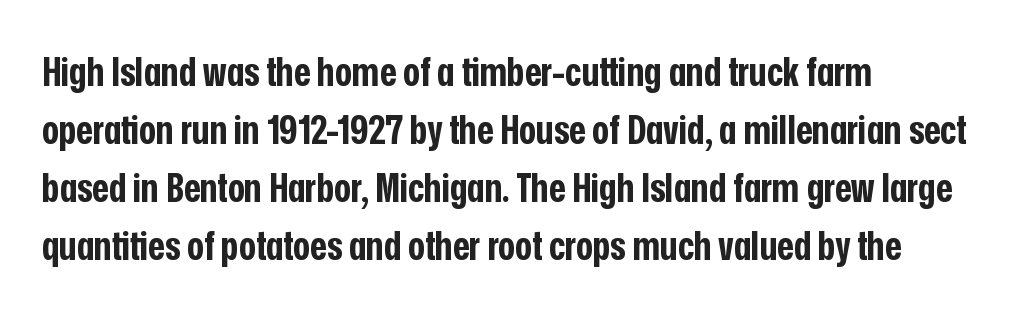
Stroke thickness is high; the sample reads as a true bold. Ordinary non-slanted type is in use. Anything drawn beneath the words? Only blank space. Character widths vary here, with narrow letters taking less room than wide ones.
